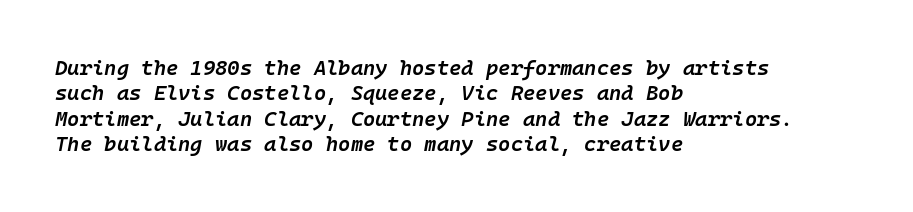
The image shows 21 px text type, italic (leaning right); set left-aligned, line spacing 1.21x, normal letter spacing, not underlined.
